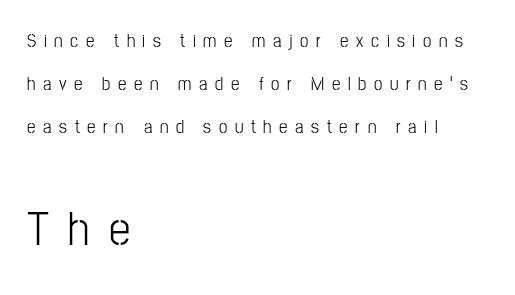
Q: Is the text bold? A: No.
Q: Is the text italic (slanted)? A: No, it is upright.
Q: Is the typeface a serif or a sans-serif typeface? A: Sans-serif.
Q: Is the text underlined? A: No.
Q: How is the paragraph aligned? A: Left-aligned.
Q: Is the spacing between letters normal or unusually wide? A: Unusually wide.
Q: Is the spacing between lines tight, normal or loose? A: Loose.
Q: Which block of text is set in a larger size, the first (top) or the second (bottom)? A: The second (bottom) one.
Q: Width (condensed, normal, or wide)? A: Condensed.
Q: Stroke contrast? A: Low.
Q: x-height? A: Medium.
Q: Monospaced? A: No.
